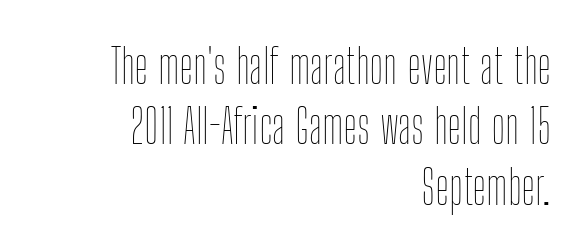
This reads as an unemphasized weight, regular at the heaviest. Honestly, the row spacing looks completely unremarkable. The paragraph shown leans on its right margin. This is the regular roman posture of the typeface. The line texture is even and compact thanks to regular tracking. The glyphs are unaccompanied by any horizontal stroke below them.
